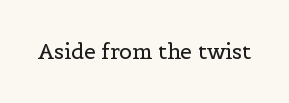
The passage shown is not underscored anywhere. The font's upright variant was chosen for this text. Stems here are at most as thick as an everyday book face. Observe the ordinary spacing: letters are neighbours, not strangers.
